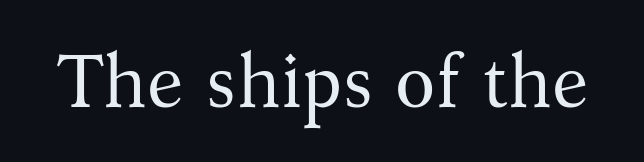
Q: Is the text bold? A: No.
Q: Is the text italic (slanted)? A: No, it is upright.
Q: Is the typeface a serif or a sans-serif typeface? A: Serif.
Q: Is the text underlined? A: No.
Q: Is the spacing between letters normal or unusually wide? A: Normal.
Q: Width (condensed, normal, or wide)? A: Normal.
Q: Stroke contrast? A: Medium.
Q: x-height? A: Medium.
Q: Monospaced? A: No.
